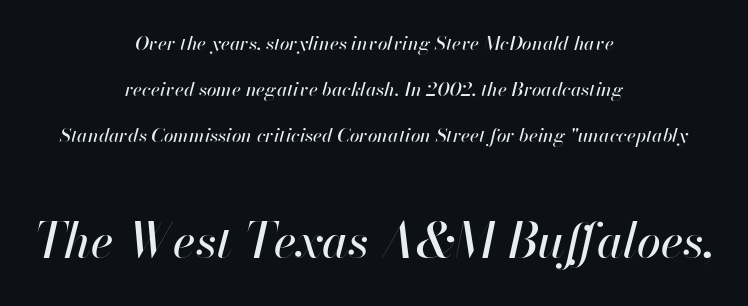
The image shows 48 px text type, italic (leaning right); set centered, loose line spacing (2.41x), normal letter spacing, not underlined; the second (bottom) block is 2.53x larger; high stroke contrast and a small x-height.
